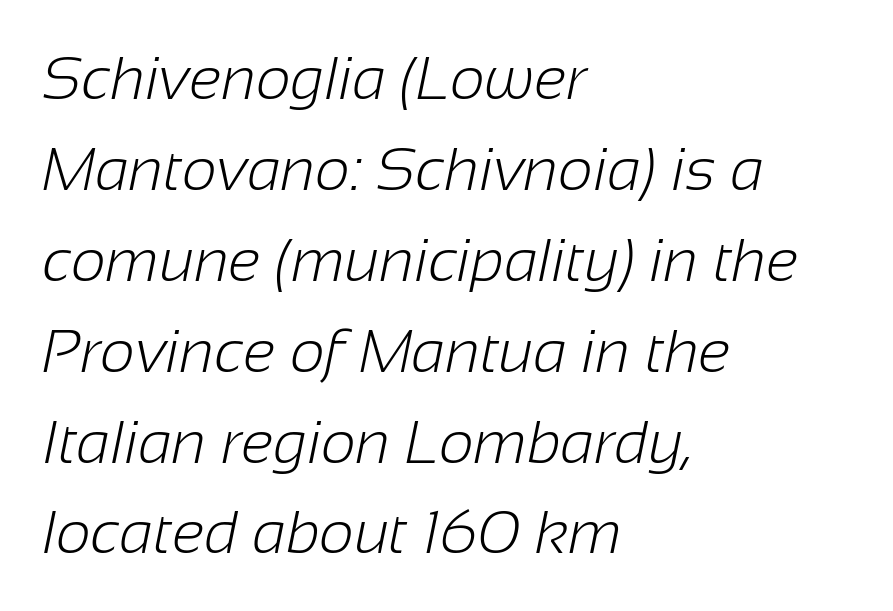
The image shows 61 px light sans-serif type; set left-aligned, normal line spacing (1.49x), normal letter spacing, not underlined; low stroke contrast and a medium x-height.
